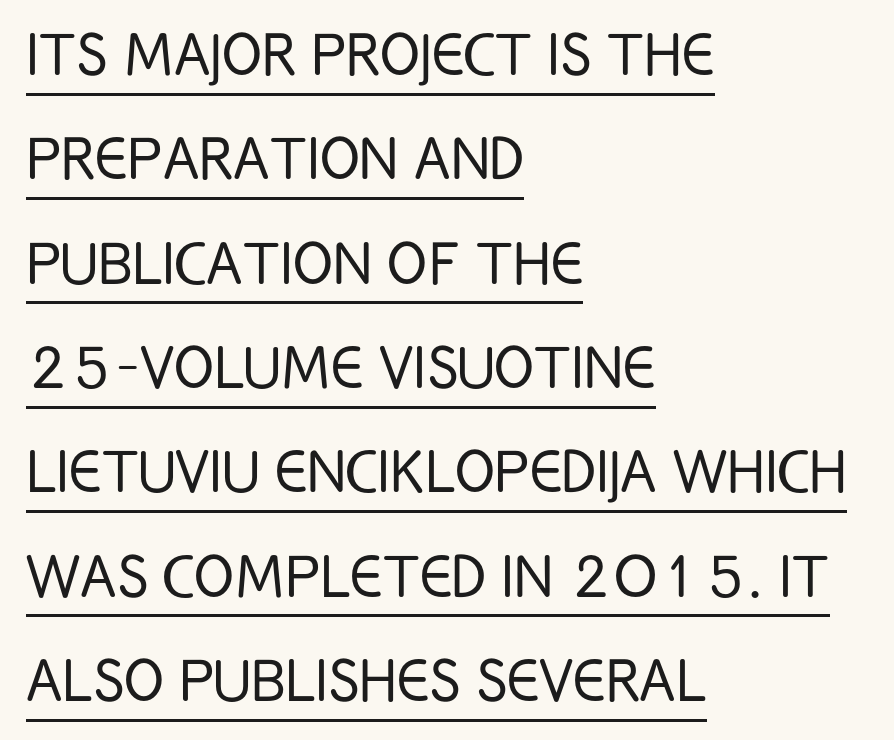
The image shows 74 px light, condensed sans-serif type, upright; set left-aligned, normal line spacing (1.41x), normal letter spacing, underlined; low stroke contrast and a large x-height.
